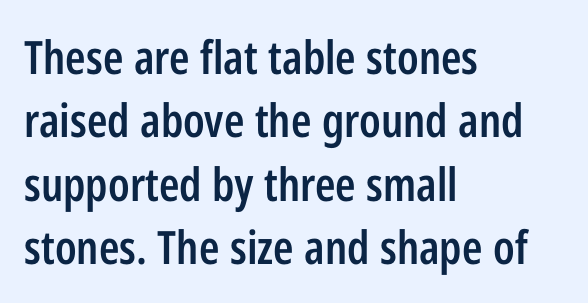
{"serif": "no", "italic": "no", "bold": "semi", "weight": "semibold", "width": "condensed", "stroke_contrast": "low", "x_height": "medium", "monospaced": "no", "underline": "no", "align": "left", "line_spacing": "normal", "line_spacing_ratio": 1.38, "letter_spacing": "normal", "letter_spacing_em": 0.0, "glyph_px": 46}
